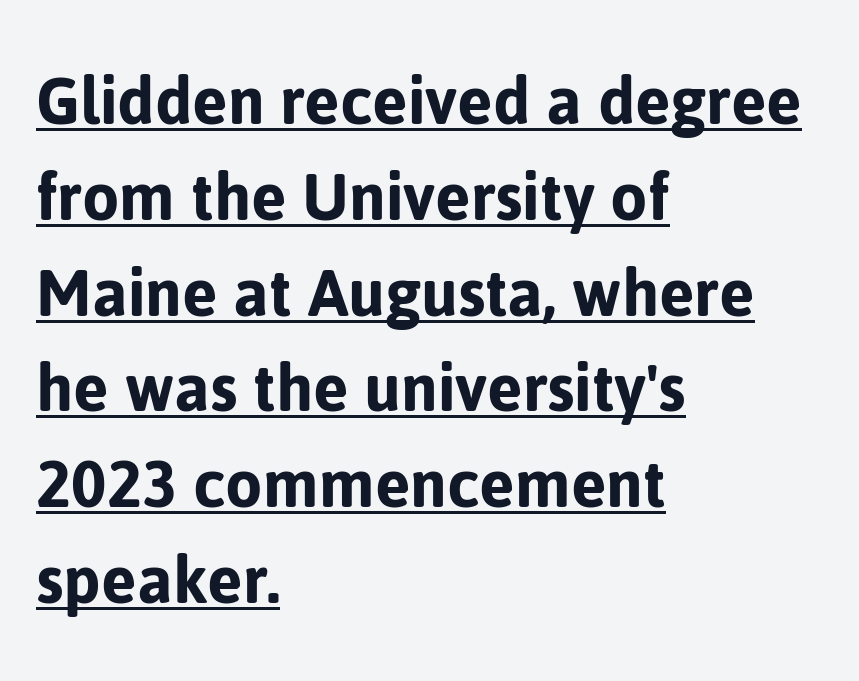
Q: Is the text italic (slanted)? A: No, it is upright.
Q: Is the typeface a serif or a sans-serif typeface? A: Sans-serif.
Q: Is the text underlined? A: Yes.
Q: How is the paragraph aligned? A: Left-aligned.
Q: Is the spacing between letters normal or unusually wide? A: Normal.
Q: Is the spacing between lines tight, normal or loose? A: Normal.
Q: Width (condensed, normal, or wide)? A: Normal.
Q: Stroke contrast? A: Low.
Q: x-height? A: Medium.
Q: Monospaced? A: No.
